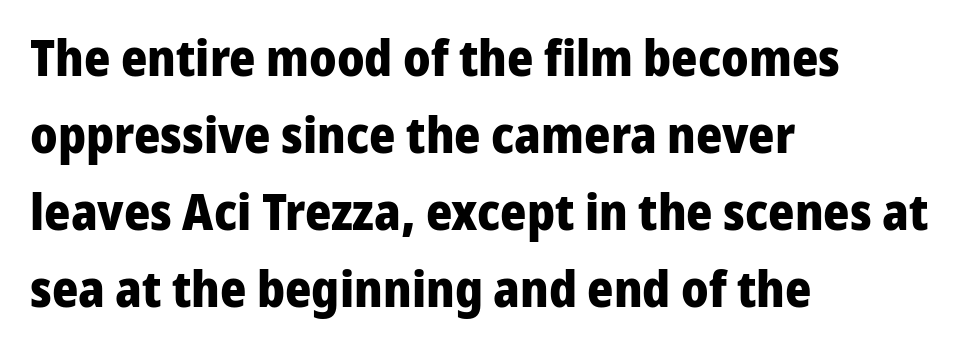
Q: Is the text bold? A: Yes.
Q: Is the text italic (slanted)? A: No, it is upright.
Q: Is the typeface a serif or a sans-serif typeface? A: Sans-serif.
Q: Is the text underlined? A: No.
Q: How is the paragraph aligned? A: Left-aligned.
Q: Is the spacing between letters normal or unusually wide? A: Normal.
Q: Is the spacing between lines tight, normal or loose? A: Normal.
Q: Width (condensed, normal, or wide)? A: Normal.
Q: Stroke contrast? A: Low.
Q: x-height? A: Medium.
Q: Monospaced? A: No.
